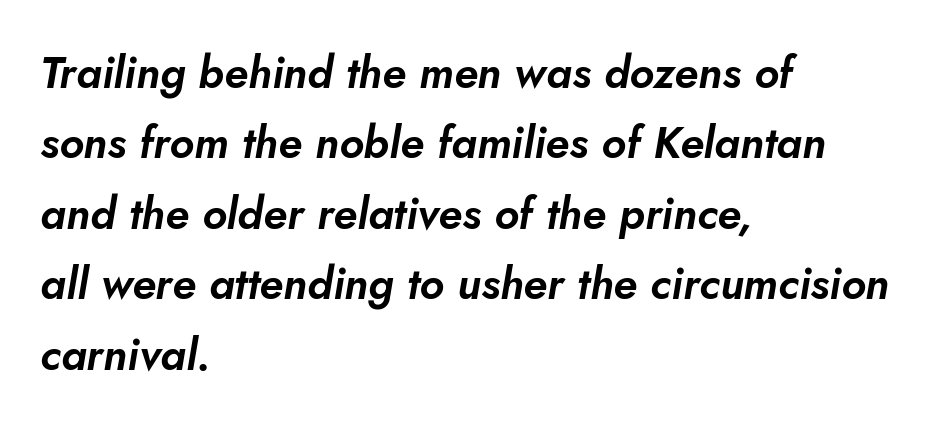
The tracking reads as untouched default to a designer's eye. The paragraph shown leans on its left margin. The vertical gap from one line to the next is medium. Spacing verdict: proportional, widths tailored to each character. Beneath every word, the page is bare. Rendered with sloped, italic letterforms.
